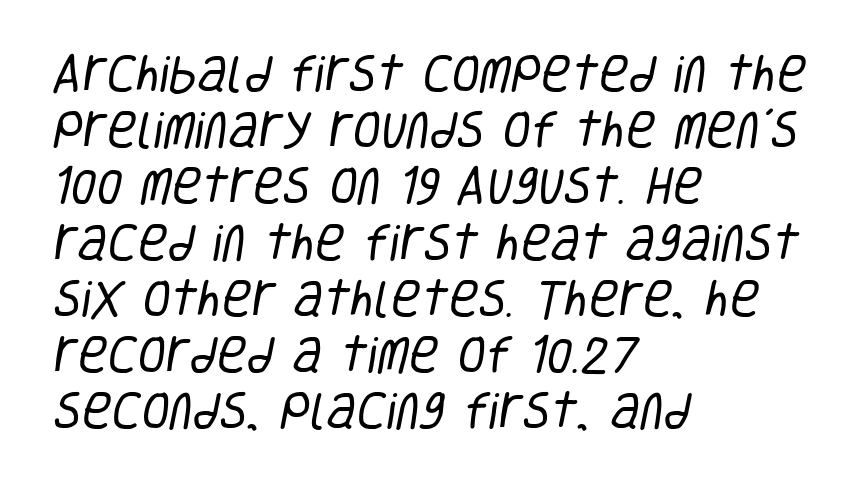
Q: Is the text bold? A: No.
Q: Is the typeface a serif or a sans-serif typeface? A: Sans-serif.
Q: Is the text underlined? A: No.
Q: How is the paragraph aligned? A: Left-aligned.
Q: Is the spacing between letters normal or unusually wide? A: Normal.
Q: Is the spacing between lines tight, normal or loose? A: Normal.
Q: Width (condensed, normal, or wide)? A: Condensed.
Q: Stroke contrast? A: Low.
Q: x-height? A: Large.
Q: Monospaced? A: No.
